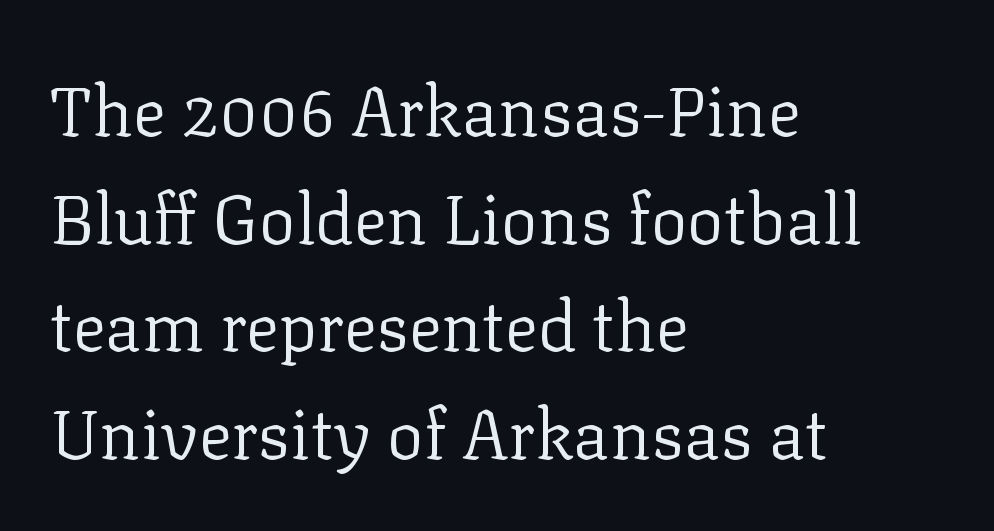
{"serif": "yes", "italic": "no", "bold": "no", "weight": "regular", "width": "normal", "stroke_contrast": "low", "x_height": "medium", "monospaced": "no", "underline": "no", "align": "left", "line_spacing": "normal", "line_spacing_ratio": 1.56, "letter_spacing": "normal", "letter_spacing_em": 0.0, "glyph_px": 69}
